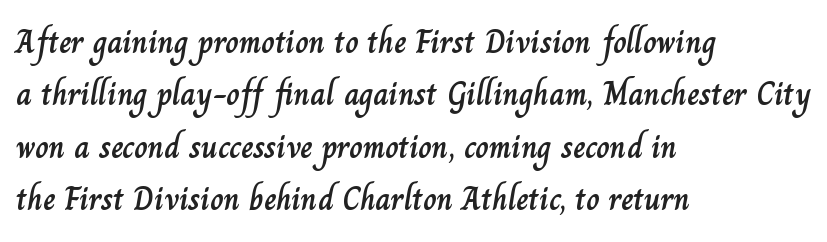
Q: Is the text italic (slanted)? A: Yes.
Q: Is the text underlined? A: No.
Q: How is the paragraph aligned? A: Left-aligned.
Q: Is the spacing between letters normal or unusually wide? A: Normal.
Q: Is the spacing between lines tight, normal or loose? A: Normal.
Q: Width (condensed, normal, or wide)? A: Normal.
Q: Stroke contrast? A: Low.
Q: x-height? A: Small.
Q: Monospaced? A: No.
